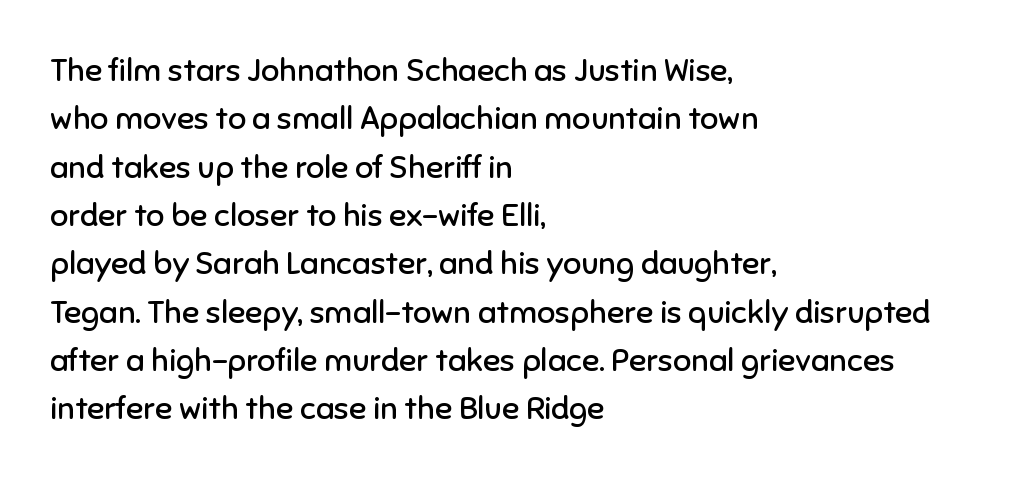
{"serif": "no", "italic": "no", "bold": "no", "weight": "regular", "width": "normal", "stroke_contrast": "low", "x_height": "medium", "monospaced": "no", "underline": "no", "align": "left", "line_spacing": "normal", "line_spacing_ratio": 1.51, "letter_spacing": "normal", "letter_spacing_em": 0.0, "glyph_px": 32}
